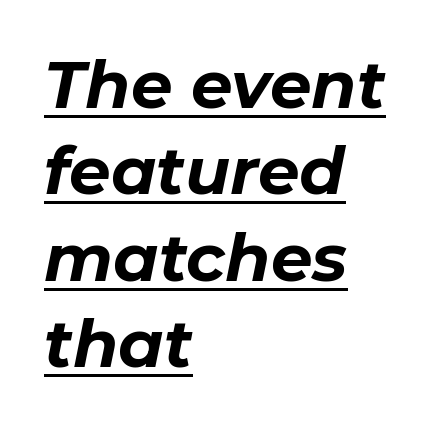
Q: Is the text bold? A: Yes.
Q: Is the text italic (slanted)? A: Yes, it leans right by about 11 degrees.
Q: Is the text underlined? A: Yes.
Q: How is the paragraph aligned? A: Left-aligned.
Q: Is the spacing between letters normal or unusually wide? A: Normal.
Q: Is the spacing between lines tight, normal or loose? A: Normal.
Q: Width (condensed, normal, or wide)? A: Normal.
Q: Stroke contrast? A: Low.
Q: x-height? A: Medium.
Q: Monospaced? A: No.
